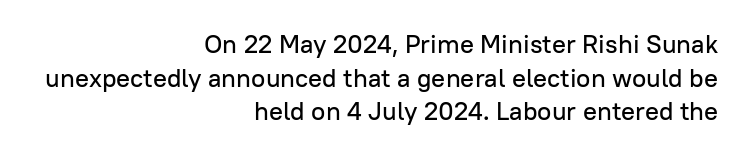
{"italic": "no", "underline": "no", "align": "right", "line_spacing": "normal", "line_spacing_ratio": 1.29, "letter_spacing": "normal", "letter_spacing_em": 0.0, "glyph_px": 26}
